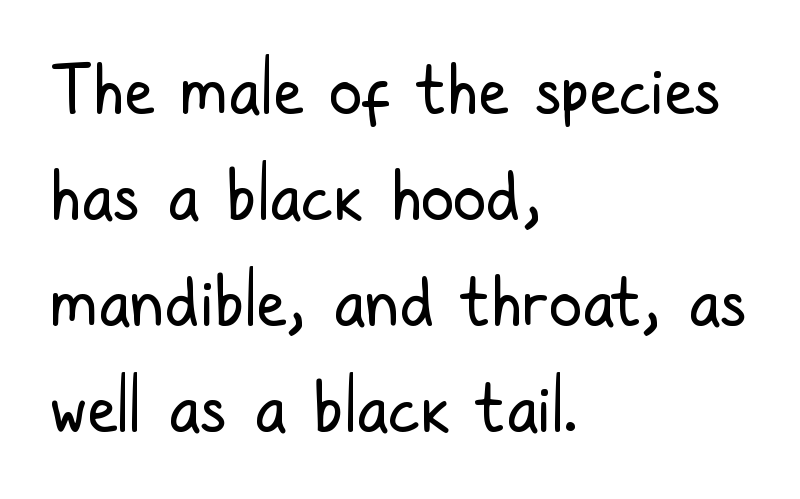
Nobody drew a line under any word here. This sample uses plain, unmodified letter spacing. The typeface has the unassuming heft of standard copy or less. This rendering uses left alignment, leaving the right contour irregular. I'd call this a sans setting — the letters go barefoot. Interline gaps are of average width in this sample.
